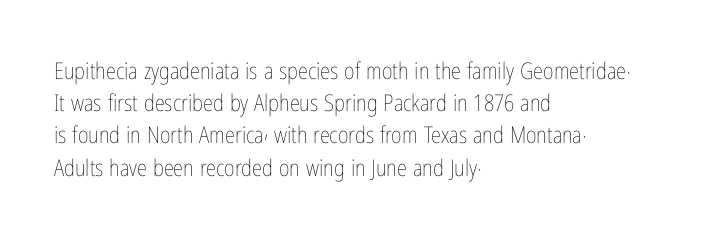
{"italic": "no", "bold": "no", "underline": "no", "align": "left", "line_spacing": "normal", "line_spacing_ratio": 1.4, "letter_spacing": "normal", "letter_spacing_em": 0.0, "glyph_px": 23}
